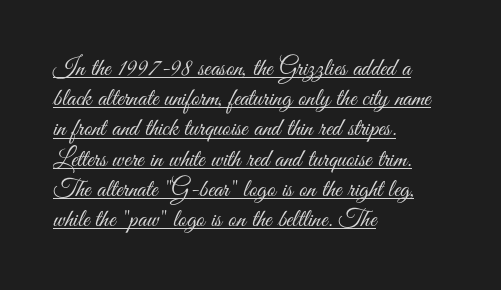
The image shows 25 px text type; set left-aligned, line spacing 1.21x, normal letter spacing, underlined.
